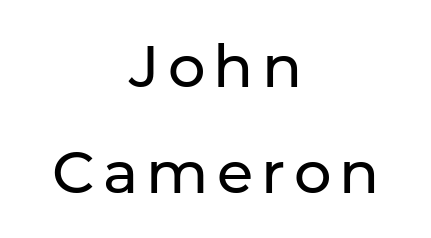
The image shows 59 px regular-weight sans-serif type, upright; set centered, line spacing 1.8x, not underlined; low stroke contrast and a medium x-height.
